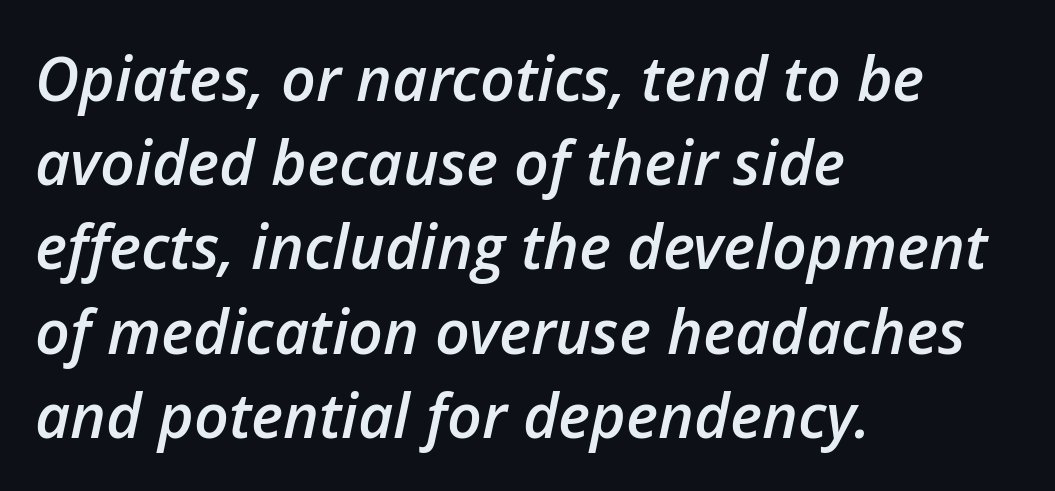
Q: Is the text bold? A: Semi-bold.
Q: Is the text italic (slanted)? A: Yes, it leans right by about 12 degrees.
Q: Is the text underlined? A: No.
Q: How is the paragraph aligned? A: Left-aligned.
Q: Is the spacing between letters normal or unusually wide? A: Normal.
Q: Is the spacing between lines tight, normal or loose? A: Normal.
Q: Width (condensed, normal, or wide)? A: Normal.
Q: Stroke contrast? A: Low.
Q: x-height? A: Medium.
Q: Monospaced? A: No.
